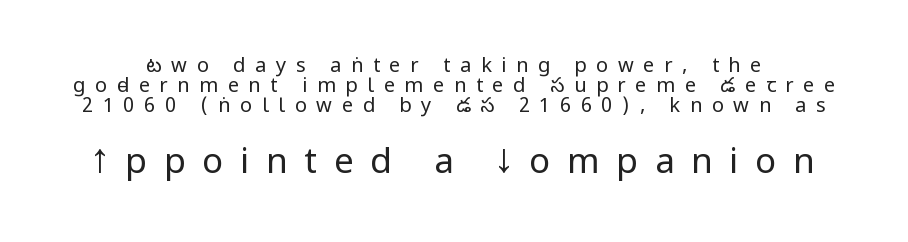
The foot of each line stays bare and open. Vertically, the passage feels compressed, each row crowding the next. Italic: no, the glyphs are upright roman. This is sans-serif lettering, the kind often seen on screens and signage.
